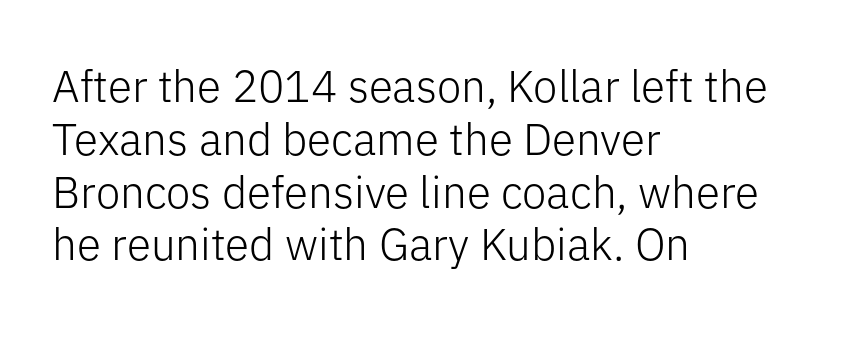
The image shows 44 px light sans-serif type, upright; set left-aligned, line spacing 1.2x, normal letter spacing, not underlined; low stroke contrast and a medium x-height.
